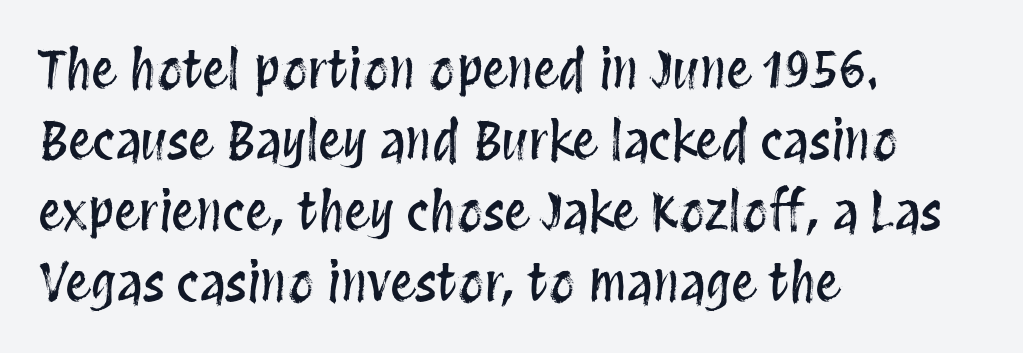
Q: Is the text italic (slanted)? A: No, it is upright.
Q: Is the text underlined? A: No.
Q: How is the paragraph aligned? A: Left-aligned.
Q: Is the spacing between letters normal or unusually wide? A: Normal.
Q: Is the spacing between lines tight, normal or loose? A: Normal.
Q: Width (condensed, normal, or wide)? A: Condensed.
Q: Stroke contrast? A: Medium.
Q: x-height? A: Large.
Q: Monospaced? A: No.
